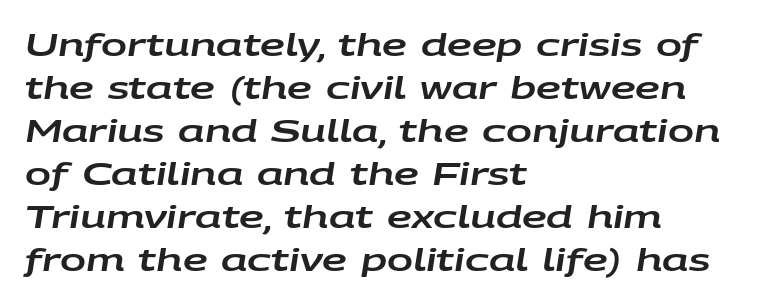
{"italic": "yes", "lean": "right", "slant_degrees": 9, "width": "wide", "stroke_contrast": "low", "x_height": "large", "monospaced": "no", "underline": "no", "align": "left", "line_spacing": "normal", "line_spacing_ratio": 1.39, "letter_spacing": "normal", "letter_spacing_em": 0.0, "glyph_px": 31}
